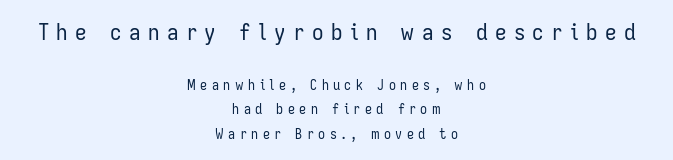
The image shows 23 px text type, upright; set centered, line spacing 1.75x, unusually wide letter spacing (+0.32 em), not underlined; the first (top) block is 1.64x larger.
